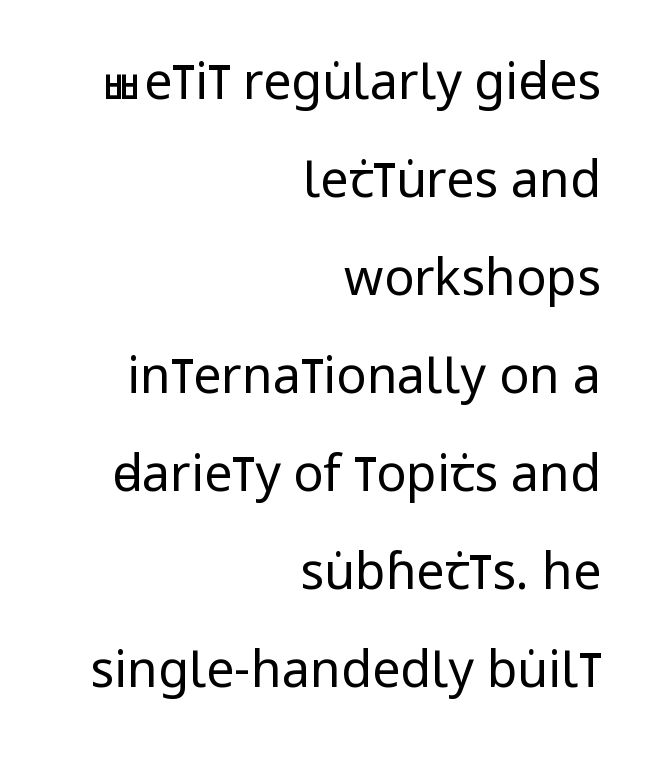
{"serif": "no", "italic": "no", "bold": "no", "weight": "regular", "width": "condensed", "stroke_contrast": "low", "x_height": "large", "monospaced": "no", "underline": "no", "align": "right", "line_spacing": "loose", "line_spacing_ratio": 1.96, "letter_spacing": "normal", "letter_spacing_em": 0.0, "glyph_px": 50}
